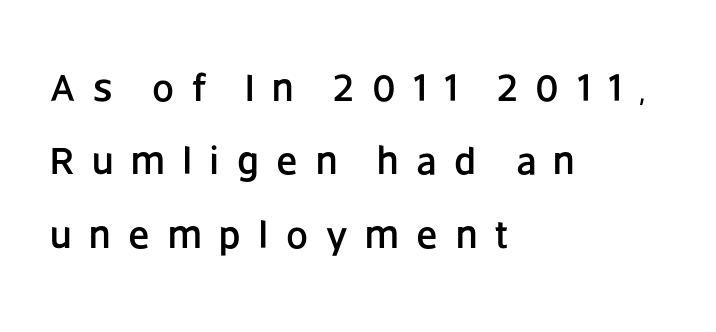
Plain, unruled lines of type. Short note: letters widely spaced. Do the characters align in a grid? No, the font is proportional. Serif or sans? Sans — the stroke terminals are bare. All the whitespace from short lines collects on the right. The lettering holds an erect, upright posture throughout.
